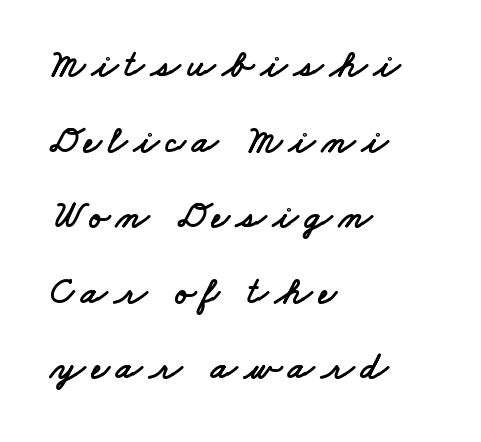
Where is the straight margin? On the left. The designer went with a sans here, leaving each stem footless. Underline: absent. The vertical gap from one line to the next is large. Proportional: the letters do not fall into vertical columns.
